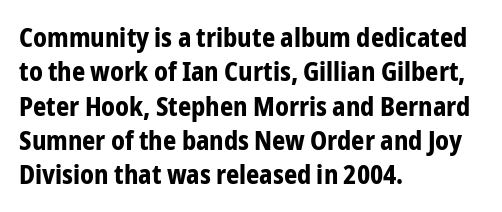
{"italic": "no", "bold": "yes", "underline": "no", "align": "left", "line_spacing": "normal", "line_spacing_ratio": 1.32, "letter_spacing": "normal", "letter_spacing_em": 0.0, "glyph_px": 26}
